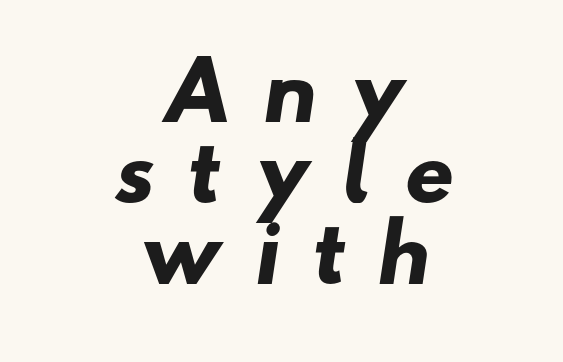
Q: Is the text bold? A: Yes.
Q: Is the typeface a serif or a sans-serif typeface? A: Sans-serif.
Q: Is the text underlined? A: No.
Q: How is the paragraph aligned? A: Centered.
Q: Is the spacing between letters normal or unusually wide? A: Unusually wide.
Q: Is the spacing between lines tight, normal or loose? A: Tight.
Q: Width (condensed, normal, or wide)? A: Wide.
Q: Stroke contrast? A: Low.
Q: x-height? A: Small.
Q: Monospaced? A: No.
